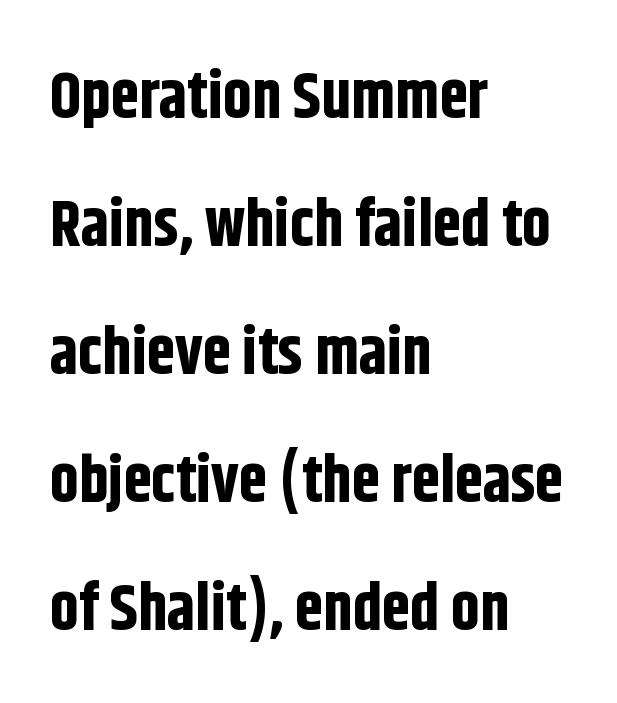
The image shows 64 px bold, condensed sans-serif type, upright; set left-aligned, loose line spacing (2.0x), normal letter spacing, not underlined; low stroke contrast and a large x-height.
